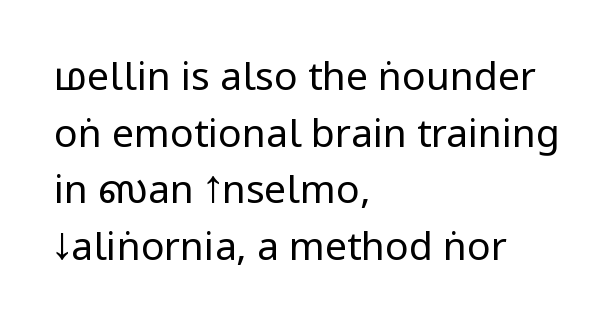
The image shows 39 px regular-weight, condensed sans-serif type, upright; set left-aligned, normal line spacing (1.45x), normal letter spacing, not underlined; low stroke contrast.
